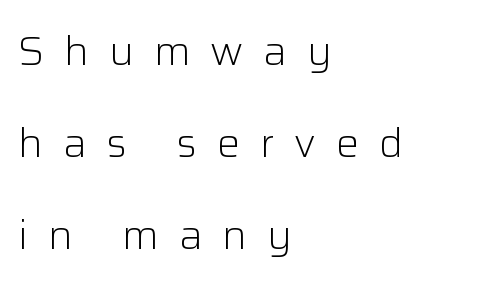
Q: Is the text bold? A: No.
Q: Is the text italic (slanted)? A: No, it is upright.
Q: Is the typeface a serif or a sans-serif typeface? A: Sans-serif.
Q: Is the text underlined? A: No.
Q: How is the paragraph aligned? A: Left-aligned.
Q: Is the spacing between letters normal or unusually wide? A: Unusually wide.
Q: Is the spacing between lines tight, normal or loose? A: Loose.
Q: Width (condensed, normal, or wide)? A: Normal.
Q: Stroke contrast? A: Low.
Q: x-height? A: Medium.
Q: Monospaced? A: No.
